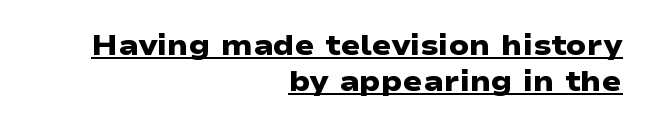
The image shows 29 px heavy, wide sans-serif type; set right-aligned, line spacing 1.24x, normal letter spacing, underlined; low stroke contrast and a medium x-height.
